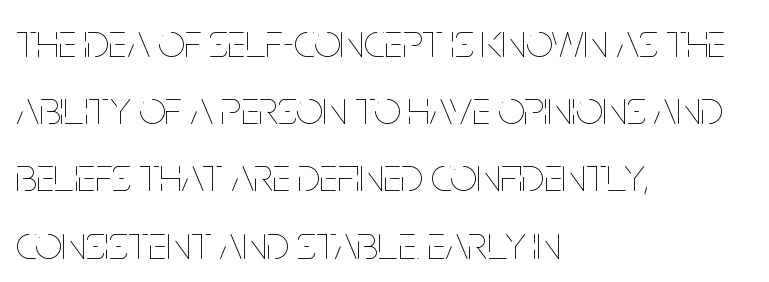
Q: Is the text bold? A: No.
Q: Is the text italic (slanted)? A: No, it is upright.
Q: Is the text underlined? A: No.
Q: How is the paragraph aligned? A: Left-aligned.
Q: Is the spacing between letters normal or unusually wide? A: Normal.
Q: Is the spacing between lines tight, normal or loose? A: Normal.
Q: Width (condensed, normal, or wide)? A: Condensed.
Q: Stroke contrast? A: Low.
Q: x-height? A: Large.
Q: Monospaced? A: No.
